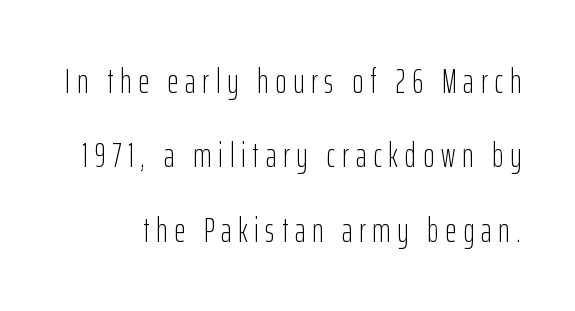
Q: Is the text bold? A: No.
Q: Is the text italic (slanted)? A: No, it is upright.
Q: Is the typeface a serif or a sans-serif typeface? A: Sans-serif.
Q: Is the text underlined? A: No.
Q: Is the spacing between letters normal or unusually wide? A: Unusually wide.
Q: Is the spacing between lines tight, normal or loose? A: Loose.
Q: Width (condensed, normal, or wide)? A: Condensed.
Q: Stroke contrast? A: Low.
Q: x-height? A: Medium.
Q: Monospaced? A: No.
